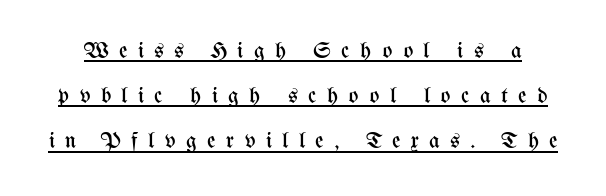
The image shows 23 px text type, upright; set loose line spacing (1.96x), unusually wide letter spacing (+0.45 em), underlined.
